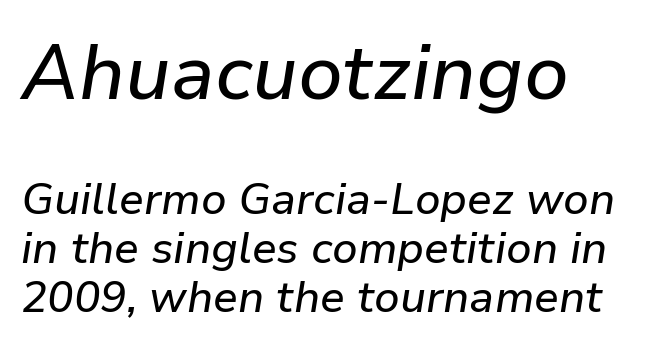
Q: Is the text italic (slanted)? A: Yes, it leans right by about 9 degrees.
Q: Is the text underlined? A: No.
Q: Is the spacing between letters normal or unusually wide? A: Normal.
Q: Is the spacing between lines tight, normal or loose? A: Tight.
Q: Which block of text is set in a larger size, the first (top) or the second (bottom)? A: The first (top) one.
Q: Width (condensed, normal, or wide)? A: Normal.
Q: Stroke contrast? A: Low.
Q: x-height? A: Medium.
Q: Monospaced? A: No.
